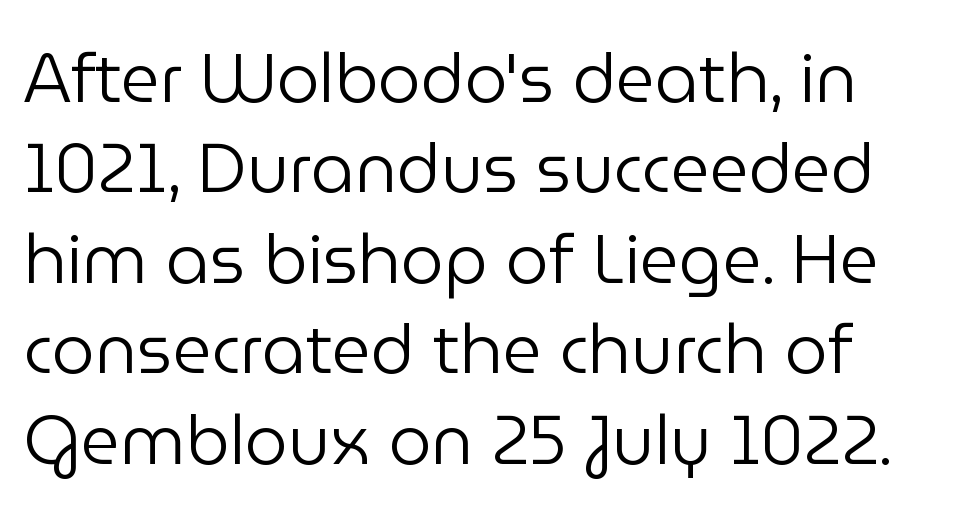
If you drew a line through each stem, it would be perfectly vertical. Note: no serifs on the glyphs. Rows of type keep a routine distance in the vertical direction. Default kerning and tracking; the words read as compact shapes.
